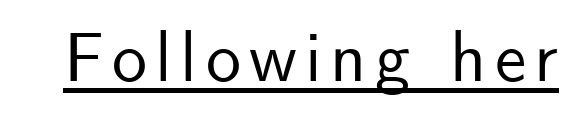
Tall strokes in this sample are plumb rather than angled. These lines are rendered in a variable-pitch font. A continuous stroke trails under the words, as in a hyperlink. Look at the bottom of the vertical strokes: they stop flat, with no serifs.
